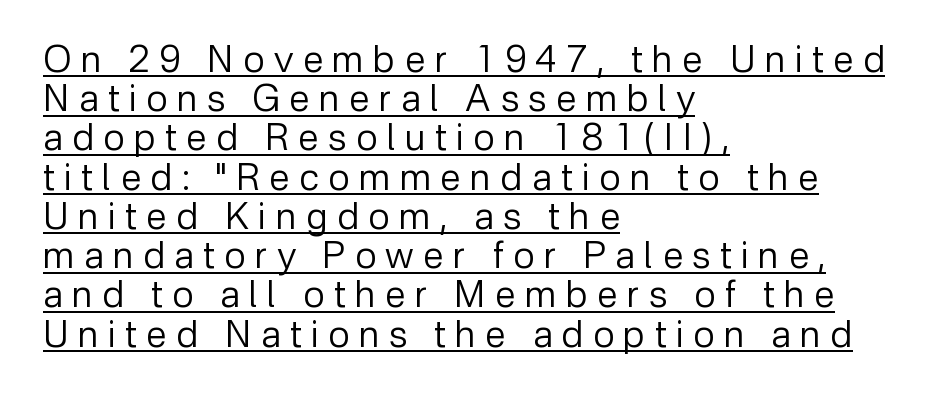
This is roman type, the default non-slanted kind. Students, observe the line beneath the letters — that is underlining. The strokes carry an ordinary text weight at most. Characters follow at a spacing far wider than the type designer built in. Varying glyph widths throughout — classic text-font behaviour. Leftover space on each line is placed entirely after the last word.
